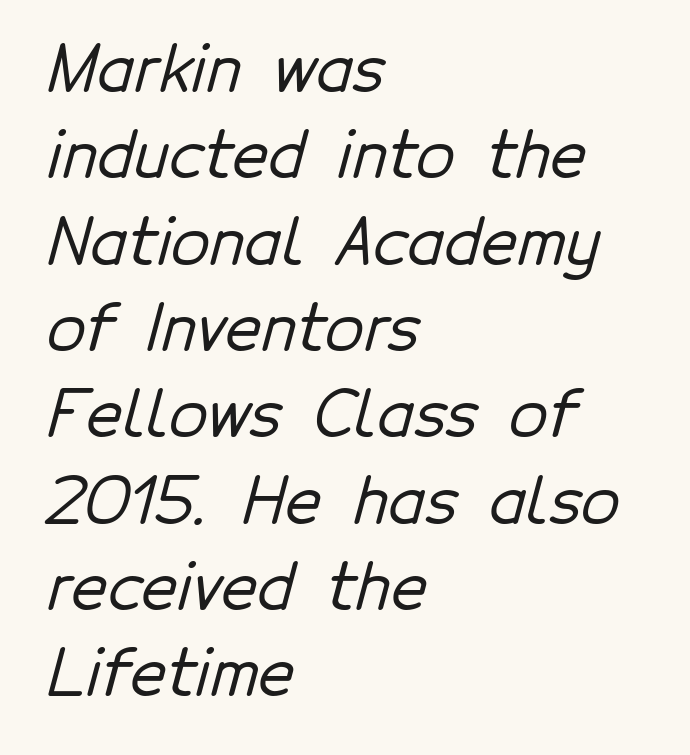
{"serif": "no", "width": "normal", "stroke_contrast": "low", "x_height": "medium", "monospaced": "no", "underline": "no", "align": "left", "line_spacing": "normal", "line_spacing_ratio": 1.37, "letter_spacing": "normal", "letter_spacing_em": 0.0, "glyph_px": 63}
